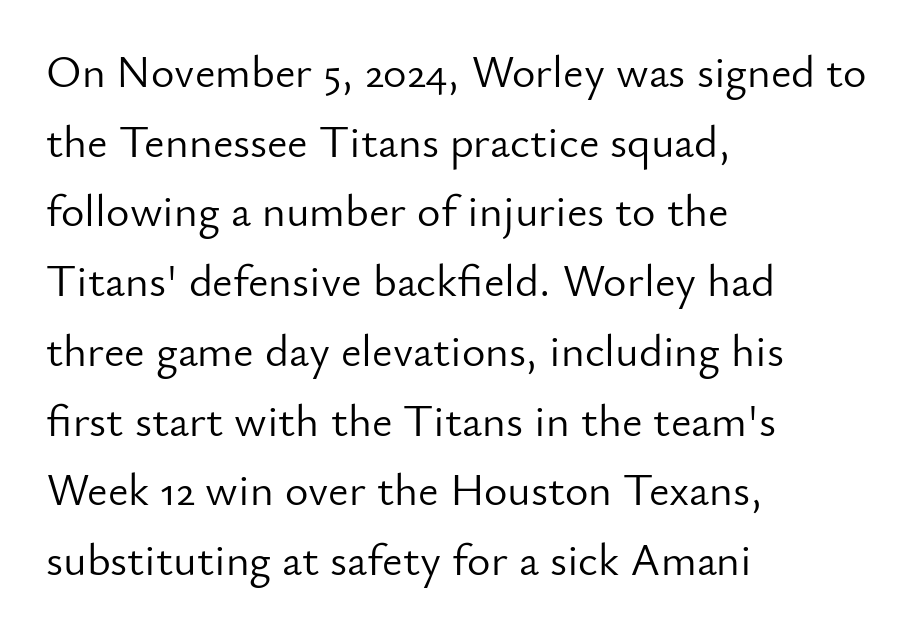
A quiet, ordinary-to-light weight characterises the typeface. All the whitespace from short lines collects on the right. This is roman type, the default non-slanted kind. Observe the absence of serifs on each vertical stroke in this sample. You could not count columns in this text — the font is proportionally spaced. Successive baselines arrive at the customary interval.
